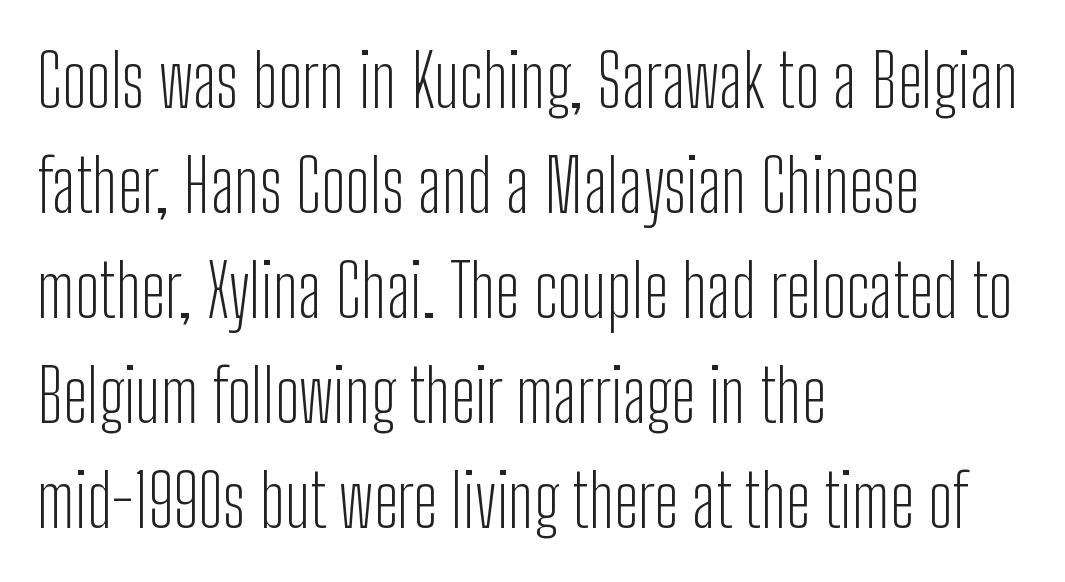
{"serif": "no", "italic": "no", "bold": "no", "weight": "light", "width": "condensed", "stroke_contrast": "low", "x_height": "medium", "monospaced": "no", "underline": "no", "align": "left", "line_spacing": "normal", "line_spacing_ratio": 1.46, "letter_spacing": "normal", "letter_spacing_em": 0.0, "glyph_px": 72}
